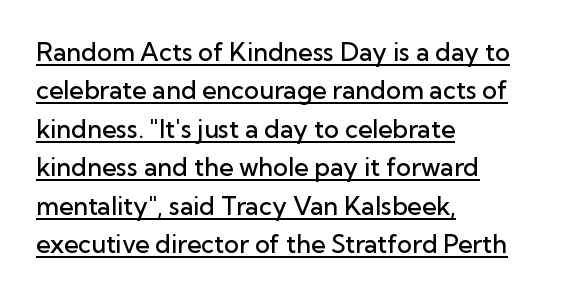
Q: Is the text bold? A: Semi-bold.
Q: Is the text italic (slanted)? A: No, it is upright.
Q: Is the text underlined? A: Yes.
Q: How is the paragraph aligned? A: Left-aligned.
Q: Is the spacing between letters normal or unusually wide? A: Normal.
Q: Is the spacing between lines tight, normal or loose? A: Normal.
